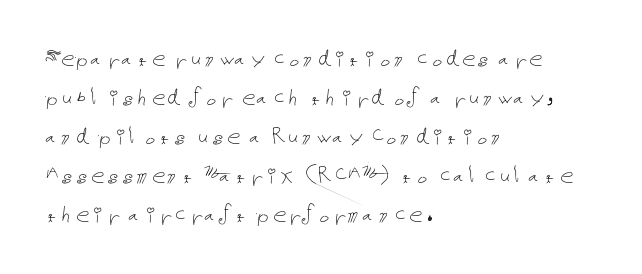
Q: Is the text bold? A: No.
Q: Is the text italic (slanted)? A: No, it is upright.
Q: Is the text underlined? A: No.
Q: How is the paragraph aligned? A: Left-aligned.
Q: Is the spacing between letters normal or unusually wide? A: Normal.
Q: Is the spacing between lines tight, normal or loose? A: Normal.
